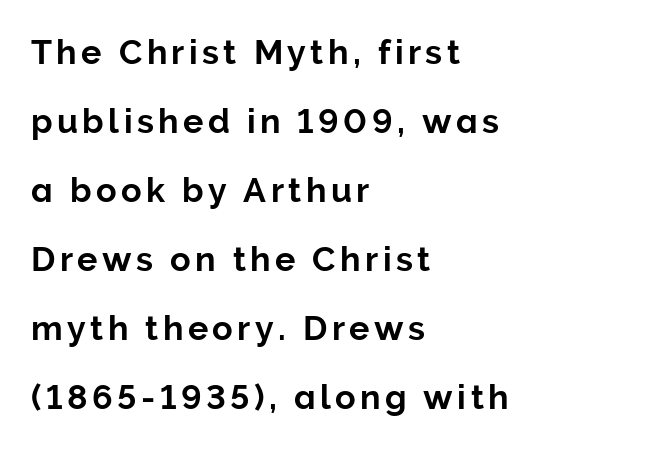
The image shows 34 px sans-serif type, upright; set left-aligned, loose line spacing (2.03x), not underlined; low stroke contrast and a medium x-height.
